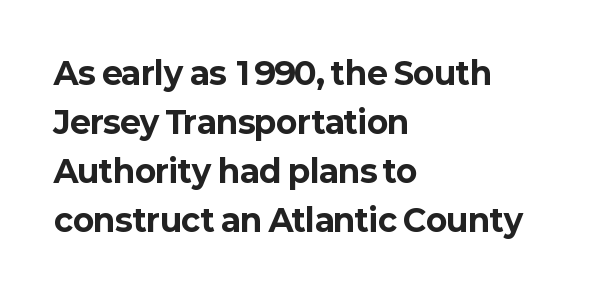
The image shows 31 px bold sans-serif type, upright; set left-aligned, normal line spacing (1.58x), normal letter spacing, not underlined; low stroke contrast and a medium x-height.
